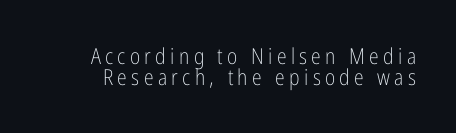
The image shows 22 px text type, upright; set tight line spacing (0.97x), unusually wide letter spacing (+0.2 em), not underlined.
